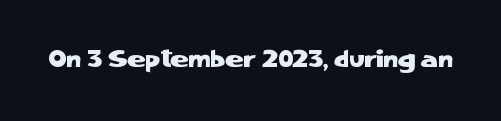
The image shows 25 px text type, upright; set normal letter spacing, not underlined.
